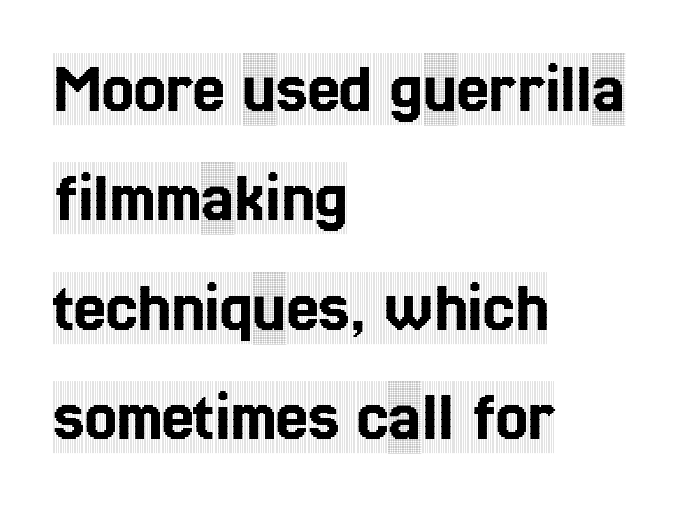
Q: Is the text italic (slanted)? A: No, it is upright.
Q: Is the typeface a serif or a sans-serif typeface? A: Serif.
Q: Is the text underlined? A: No.
Q: How is the paragraph aligned? A: Left-aligned.
Q: Is the spacing between letters normal or unusually wide? A: Normal.
Q: Is the spacing between lines tight, normal or loose? A: Normal.
Q: Width (condensed, normal, or wide)? A: Condensed.
Q: x-height? A: Large.
Q: Monospaced? A: No.
